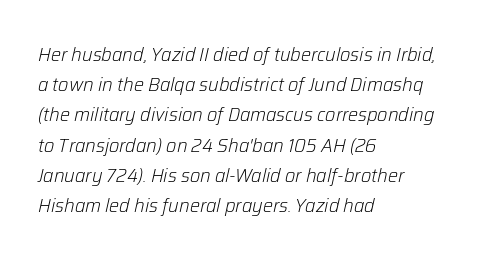
{"italic": "yes", "lean": "right", "slant_degrees": 12, "bold": "no", "underline": "no", "align": "left", "line_spacing": "normal", "line_spacing_ratio": 1.51, "letter_spacing": "normal", "letter_spacing_em": 0.0, "glyph_px": 20}
